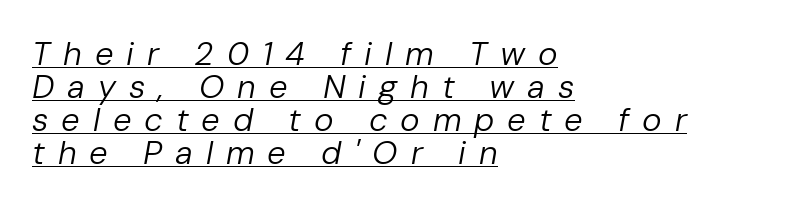
Underlined type. The passage shown is typed in a proportional face where columns would drift. Compared with a typical body face, this is equally light or lighter still. The face used here is rendered with a markedly widened letterfit.
